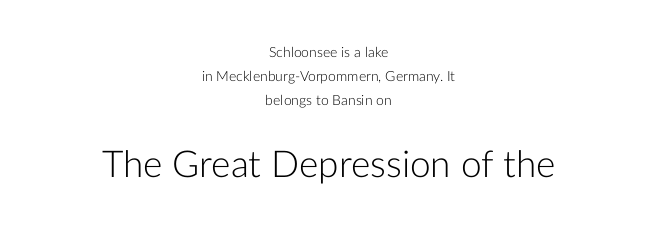
Q: Is the text bold? A: No.
Q: Is the text italic (slanted)? A: No, it is upright.
Q: Is the typeface a serif or a sans-serif typeface? A: Sans-serif.
Q: Is the text underlined? A: No.
Q: How is the paragraph aligned? A: Centered.
Q: Is the spacing between letters normal or unusually wide? A: Normal.
Q: Which block of text is set in a larger size, the first (top) or the second (bottom)? A: The second (bottom) one.
Q: Width (condensed, normal, or wide)? A: Normal.
Q: Stroke contrast? A: Low.
Q: x-height? A: Medium.
Q: Monospaced? A: No.
